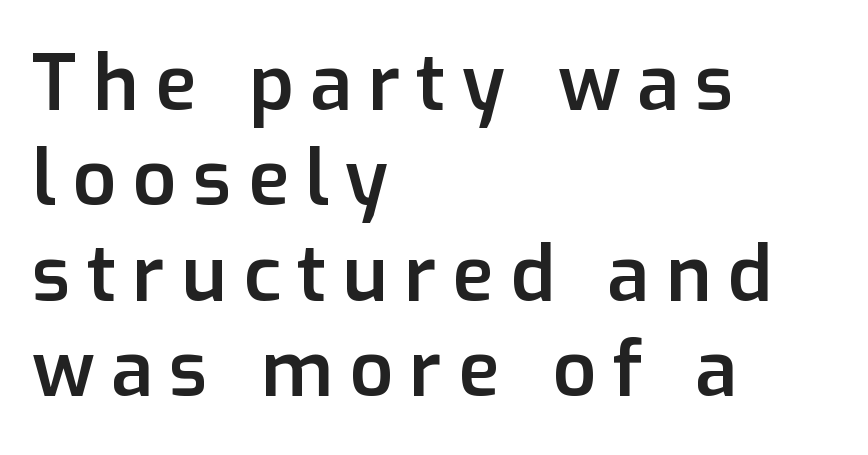
Unlike italic type, these characters show no tilt at all. The horizontal fit of the characters is loose and conspicuously gappy. The rendering uses natural spacing where letterforms have individual widths. The rag falls on the right side of this text block. This sample uses a sans-serif face.
